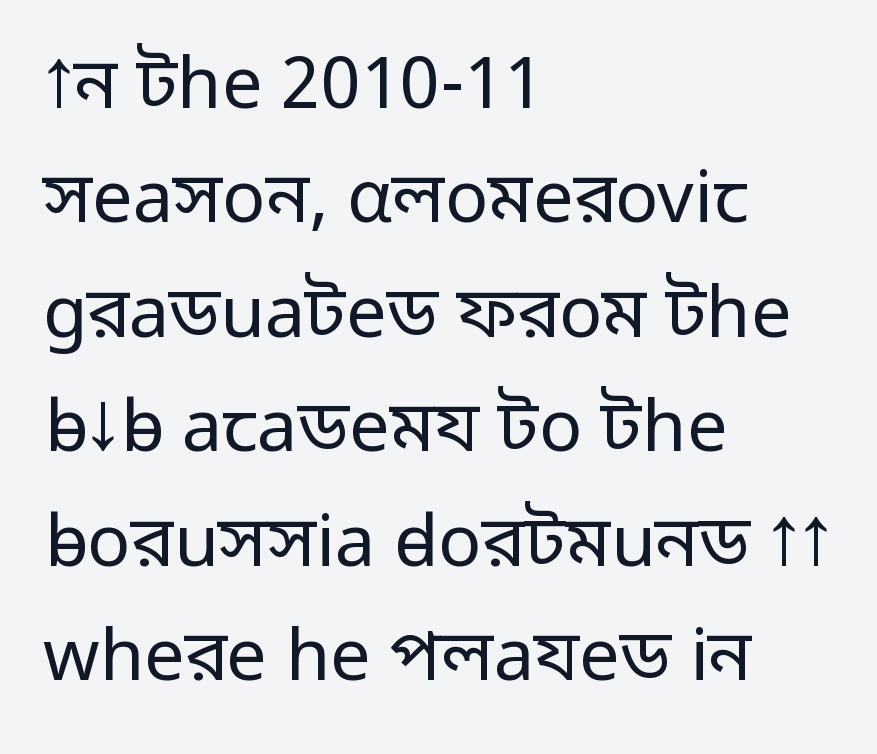
Q: Is the text bold? A: No.
Q: Is the text italic (slanted)? A: No, it is upright.
Q: Is the typeface a serif or a sans-serif typeface? A: Sans-serif.
Q: Is the text underlined? A: No.
Q: How is the paragraph aligned? A: Left-aligned.
Q: Is the spacing between letters normal or unusually wide? A: Normal.
Q: Is the spacing between lines tight, normal or loose? A: Normal.
Q: Width (condensed, normal, or wide)? A: Normal.
Q: Stroke contrast? A: Low.
Q: x-height? A: Medium.
Q: Monospaced? A: No.
